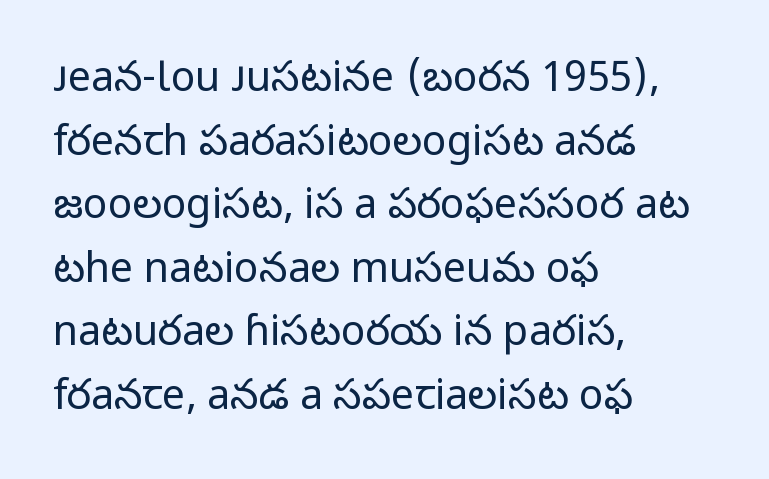
Q: Is the text bold? A: No.
Q: Is the text italic (slanted)? A: No, it is upright.
Q: Is the typeface a serif or a sans-serif typeface? A: Sans-serif.
Q: Is the text underlined? A: No.
Q: How is the paragraph aligned? A: Left-aligned.
Q: Is the spacing between letters normal or unusually wide? A: Normal.
Q: Is the spacing between lines tight, normal or loose? A: Normal.
Q: Width (condensed, normal, or wide)? A: Normal.
Q: Stroke contrast? A: Low.
Q: x-height? A: Medium.
Q: Monospaced? A: No.
